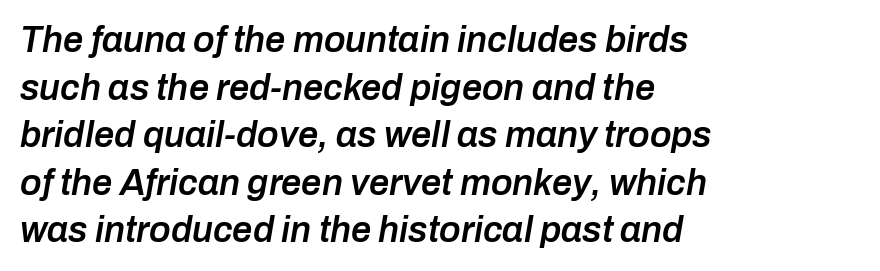
The image shows 36 px semibold type, italic (leaning right); set left-aligned, normal line spacing (1.32x), normal letter spacing, not underlined; low stroke contrast and a medium x-height.
